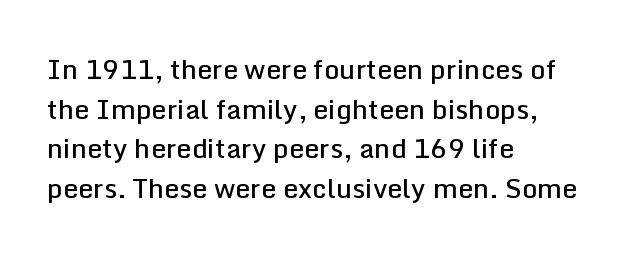
Observe the ordinary spacing: letters are neighbours, not strangers. The font's upright variant was chosen for this text. Letters rest on an invisible, unmarked baseline. The leading is moderate, giving the passage an even texture. The paragraph has a hard left edge and a soft right edge.
